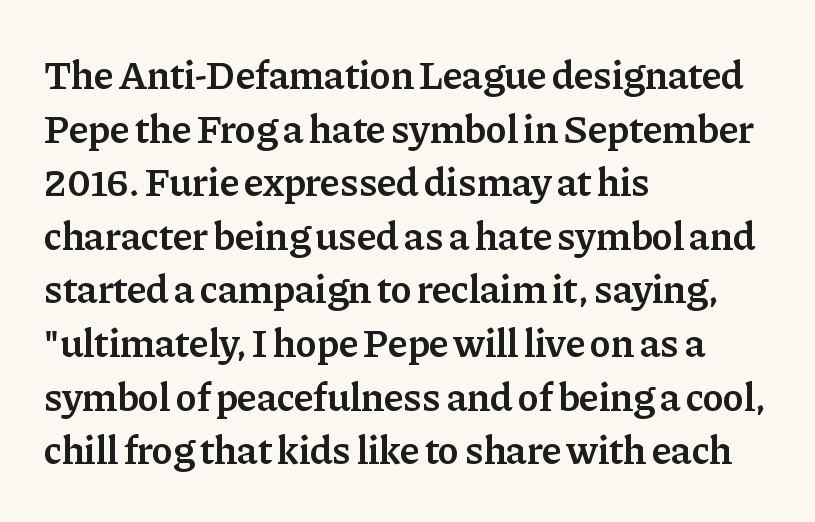
Q: Is the text bold? A: Semi-bold.
Q: Is the text italic (slanted)? A: No, it is upright.
Q: Is the typeface a serif or a sans-serif typeface? A: Serif.
Q: Is the text underlined? A: No.
Q: How is the paragraph aligned? A: Left-aligned.
Q: Is the spacing between letters normal or unusually wide? A: Normal.
Q: Is the spacing between lines tight, normal or loose? A: Normal.
Q: Width (condensed, normal, or wide)? A: Normal.
Q: Stroke contrast? A: Low.
Q: x-height? A: Medium.
Q: Monospaced? A: No.
